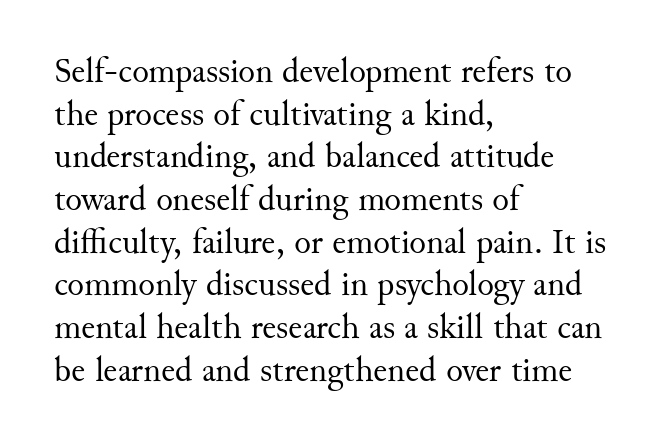
{"serif": "yes", "italic": "no", "bold": "no", "weight": "regular", "width": "normal", "stroke_contrast": "medium", "x_height": "small", "monospaced": "no", "underline": "no", "align": "left", "line_spacing_ratio": 1.22, "letter_spacing": "normal", "letter_spacing_em": 0.0, "glyph_px": 35}
